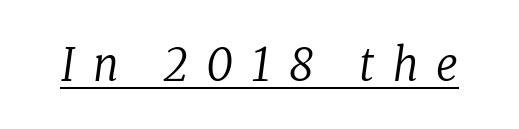
Q: Is the text bold? A: No.
Q: Is the text italic (slanted)? A: Yes, it leans right by about 8 degrees.
Q: Is the typeface a serif or a sans-serif typeface? A: Serif.
Q: Is the text underlined? A: Yes.
Q: Is the spacing between letters normal or unusually wide? A: Unusually wide.
Q: Width (condensed, normal, or wide)? A: Condensed.
Q: Stroke contrast? A: Low.
Q: x-height? A: Medium.
Q: Monospaced? A: No.
